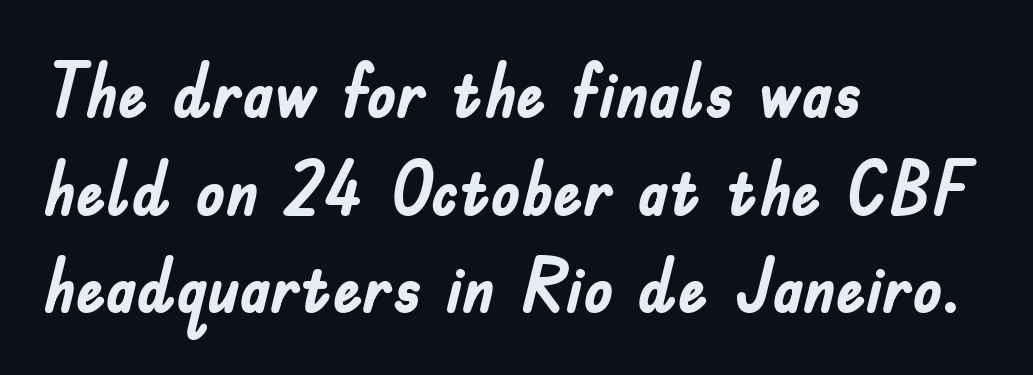
Strong, thick strokes mark this as bold type. The type is set solid horizontally, with unmodified tracking. The zone under the glyphs is completely vacant. This rendering uses left alignment, leaving the right contour irregular.
